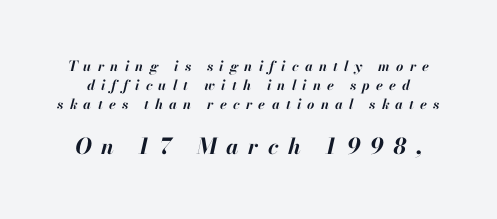
{"italic": "yes", "lean": "right", "slant_degrees": 13, "bold": "yes", "underline": "no", "line_spacing": "normal", "line_spacing_ratio": 1.35, "letter_spacing": "wide", "letter_spacing_em": 0.44, "larger_block": "second", "size_ratio": 1.57, "glyph_px": 22}
